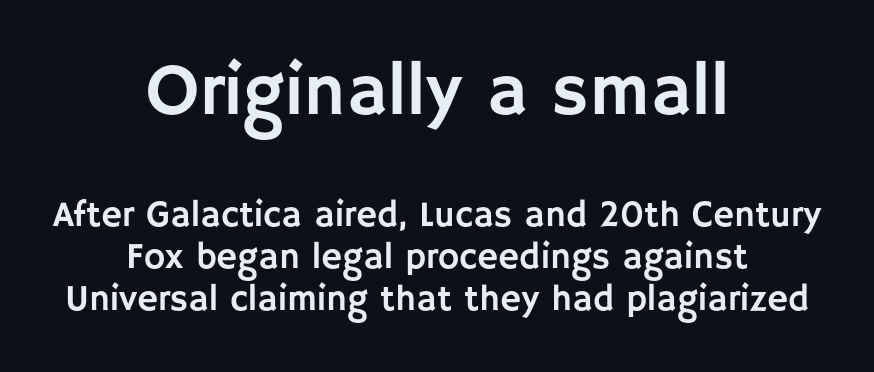
This sample uses an upright cut, with every glyph sitting square on the baseline. Any mark beneath the type? The region is blank. Serifs: no, the terminals of the letterforms are clean. Leftover space on each line is divided equally before and after the words. Is this a fixed-width face? No — the glyphs have proportional, varying widths.
